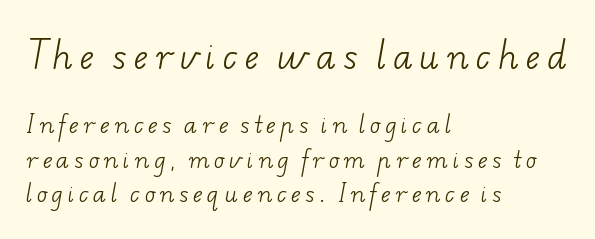
The rendering shows small feet on the letterforms — a serif design. Nobody drew a line under any word here. Stems and bowls with no extra thickness — not bold. One glance says typical: line gaps are just what's usual.
